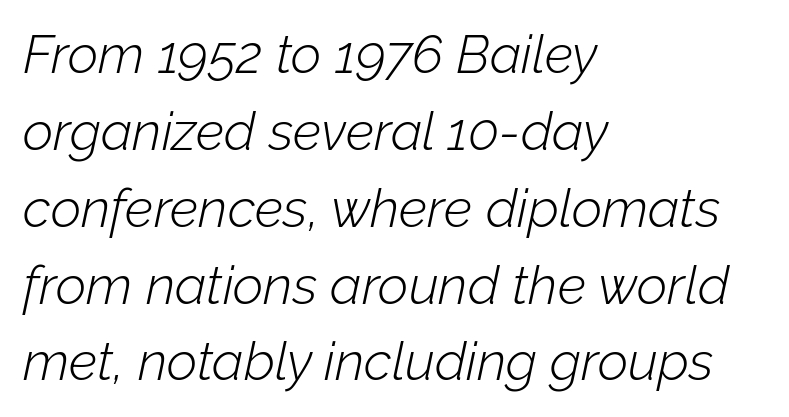
Q: Is the text bold? A: No.
Q: Is the text italic (slanted)? A: Yes, it leans right by about 12 degrees.
Q: Is the text underlined? A: No.
Q: How is the paragraph aligned? A: Left-aligned.
Q: Is the spacing between letters normal or unusually wide? A: Normal.
Q: Is the spacing between lines tight, normal or loose? A: Normal.
Q: Width (condensed, normal, or wide)? A: Normal.
Q: Stroke contrast? A: Low.
Q: x-height? A: Medium.
Q: Monospaced? A: No.
